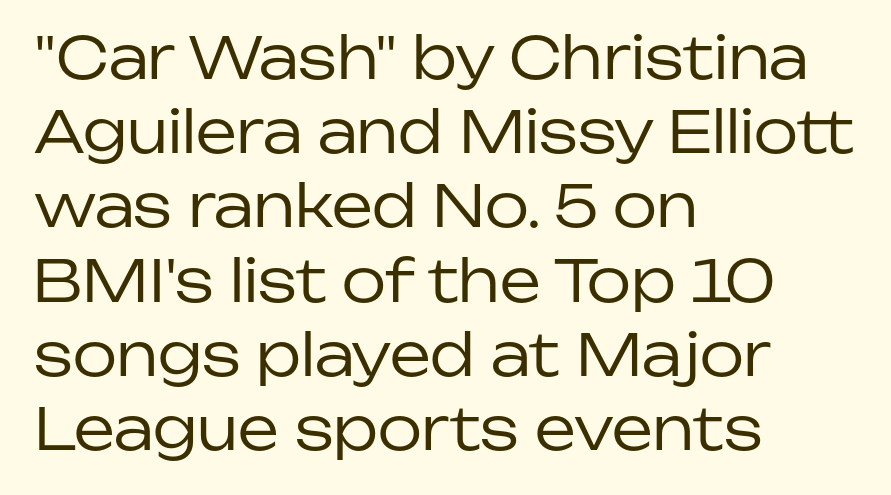
Compared with typical paragraphs, the rows here are spaced about the same. The line texture is even and compact thanks to regular tracking. Vertical strokes here are truly vertical. The passage shown is not underscored anywhere. Leftover space on each line is placed entirely after the last word. Each stroke keeps to a modest, everyday thickness or less.
